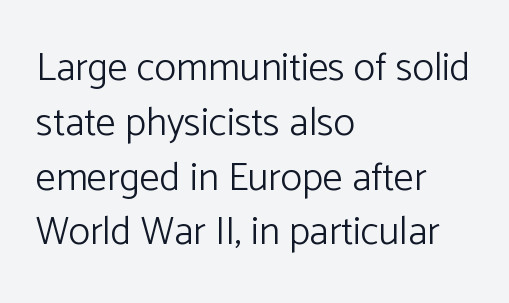
Upright lettering throughout. Unmarked baselines from the first word to the last. Is this a fixed-width face? No — the glyphs have proportional, varying widths. The type is set solid horizontally, with unmodified tracking.
